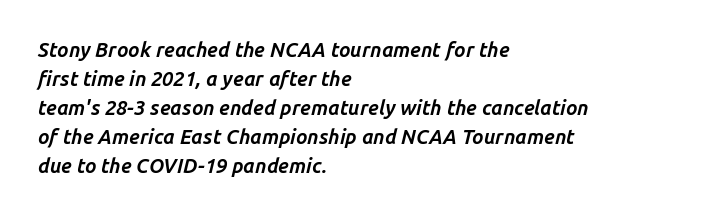
{"italic": "yes", "lean": "right", "slant_degrees": 14, "bold": "yes", "underline": "no", "align": "left", "line_spacing": "normal", "line_spacing_ratio": 1.45, "letter_spacing": "normal", "letter_spacing_em": 0.0, "glyph_px": 20}
